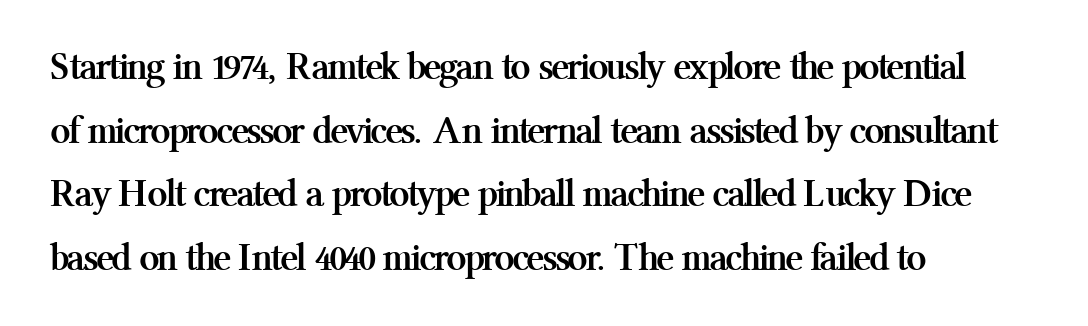
The image shows 40 px semibold serif type, upright; set left-aligned, normal line spacing (1.59x), normal letter spacing, not underlined; medium stroke contrast and a medium x-height.
